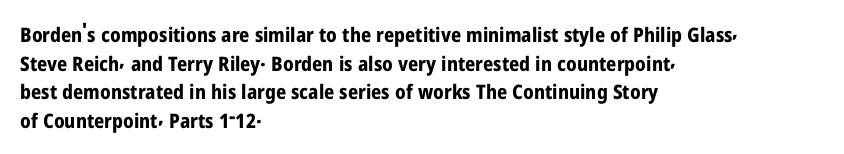
The image shows 20 px bold type, upright; set left-aligned, normal line spacing (1.43x), normal letter spacing, not underlined.
